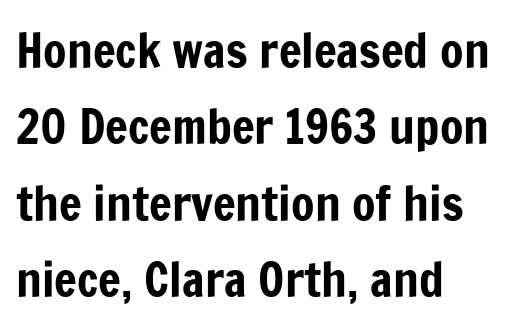
The image shows 48 px condensed sans-serif type, upright; set left-aligned, normal line spacing (1.59x), normal letter spacing, not underlined; low stroke contrast and a medium x-height.
